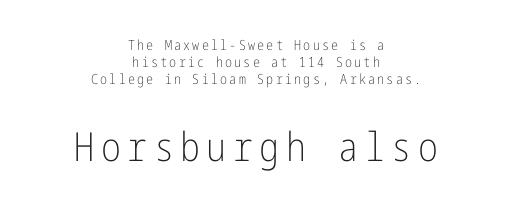
The image shows 40 px light, condensed sans-serif type, upright; set centered, line spacing 1.21x, not underlined; the second (bottom) block is 2.86x larger; low stroke contrast and a medium x-height.
